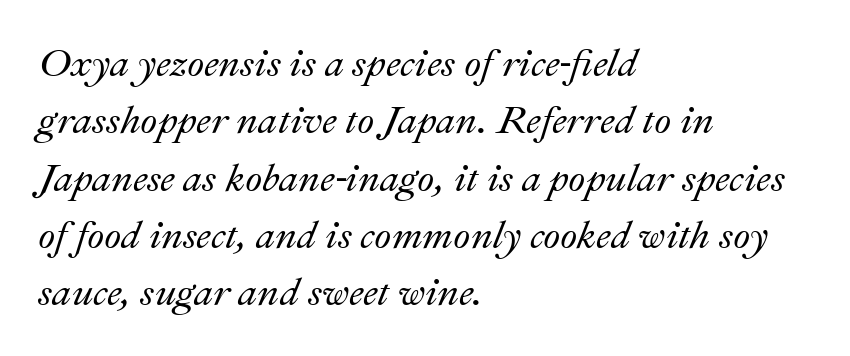
Q: Is the text italic (slanted)? A: Yes, it leans right by about 22 degrees.
Q: Is the text underlined? A: No.
Q: How is the paragraph aligned? A: Left-aligned.
Q: Is the spacing between letters normal or unusually wide? A: Normal.
Q: Is the spacing between lines tight, normal or loose? A: Normal.
Q: Width (condensed, normal, or wide)? A: Normal.
Q: Stroke contrast? A: Medium.
Q: x-height? A: Small.
Q: Monospaced? A: No.
